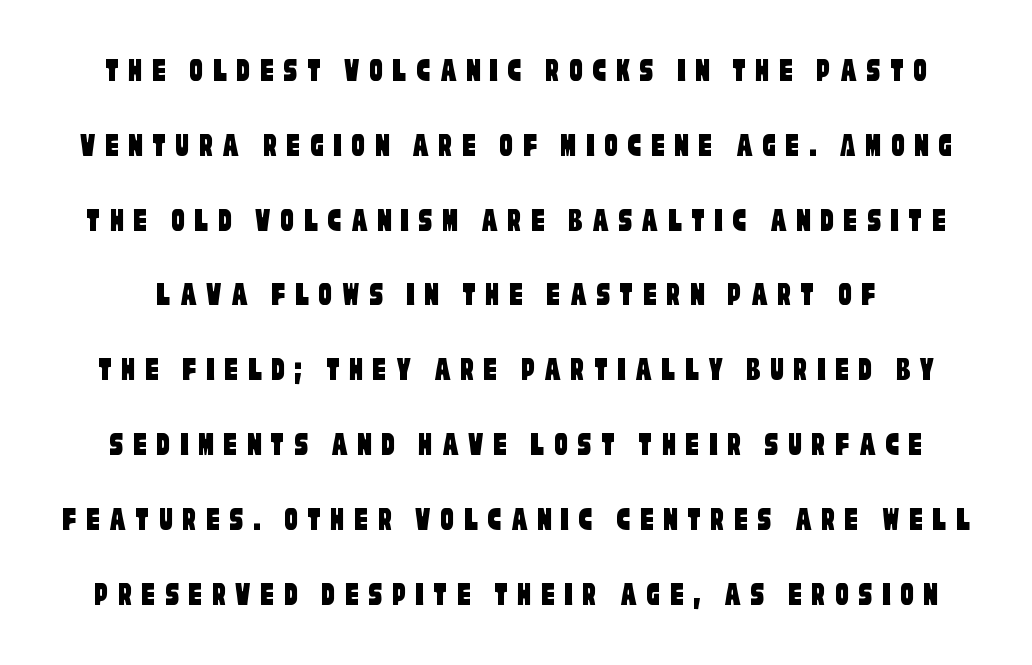
{"serif": "no", "width": "condensed", "stroke_contrast": "low", "x_height": "large", "monospaced": "no", "underline": "no", "line_spacing": "loose", "line_spacing_ratio": 2.2, "letter_spacing": "wide", "letter_spacing_em": 0.27, "glyph_px": 34}
